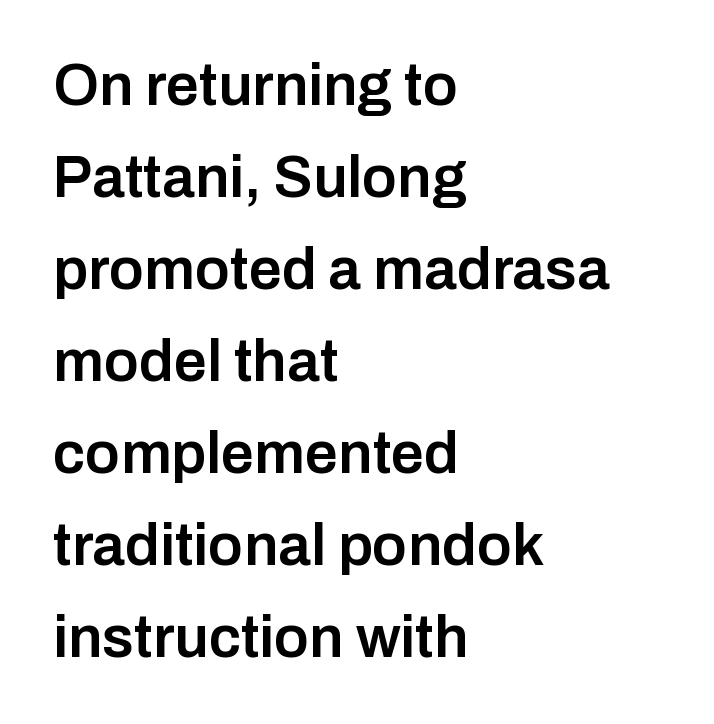
{"serif": "no", "italic": "no", "bold": "semi", "weight": "semibold", "width": "normal", "stroke_contrast": "low", "x_height": "medium", "monospaced": "no", "underline": "no", "align": "left", "line_spacing": "normal", "line_spacing_ratio": 1.56, "letter_spacing": "normal", "letter_spacing_em": 0.0, "glyph_px": 59}
